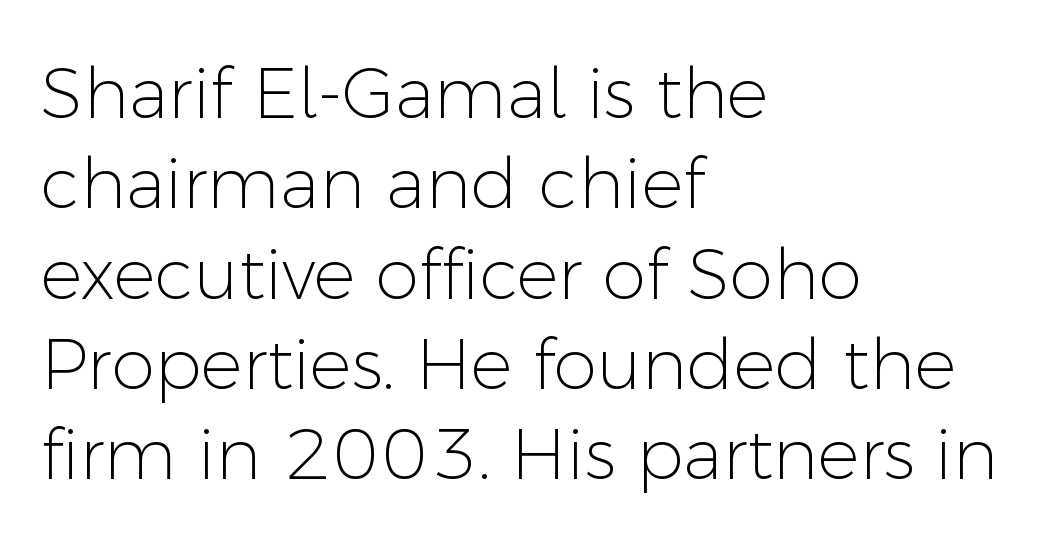
In terms of posture, this sample is upright. Each letter keeps its own natural width here, so spacing adapts to shape. Has an underline been added? It has not. Summary of vertical rhythm: regular, with standard interline spacing. No feet cap the strokes, marking this as sans-serif type. Words appear dense and cohesive because spacing is normal.
